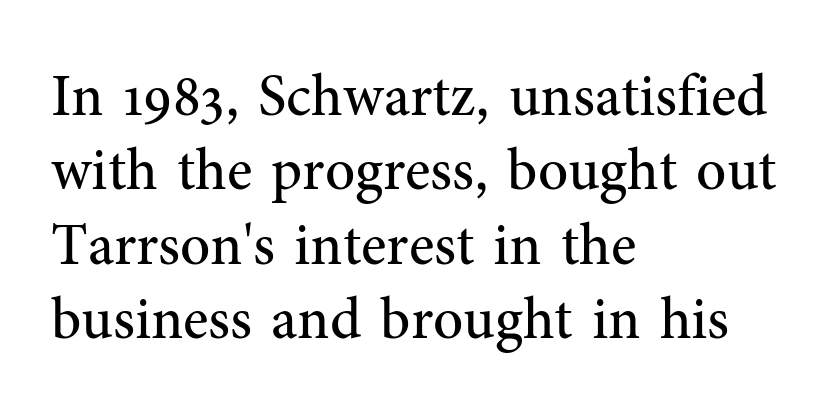
Q: Is the text bold? A: No.
Q: Is the text italic (slanted)? A: No, it is upright.
Q: Is the typeface a serif or a sans-serif typeface? A: Serif.
Q: Is the text underlined? A: No.
Q: How is the paragraph aligned? A: Left-aligned.
Q: Is the spacing between letters normal or unusually wide? A: Normal.
Q: Is the spacing between lines tight, normal or loose? A: Normal.
Q: Width (condensed, normal, or wide)? A: Normal.
Q: Stroke contrast? A: Medium.
Q: x-height? A: Medium.
Q: Monospaced? A: No.
